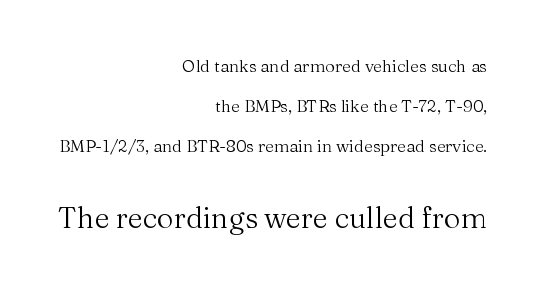
This sample uses plain, unmodified letter spacing. Is this a heavy cut? Hardly; it is regular or lighter. The type family on display is of the serif kind. These two chunks differ in scale, with the bottom chunk taking the larger measure.
